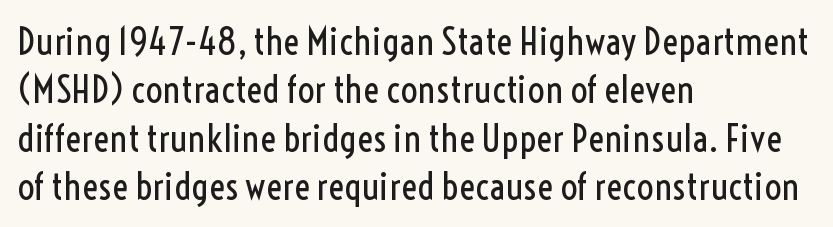
Q: Is the text bold? A: No.
Q: Is the text italic (slanted)? A: No, it is upright.
Q: Is the typeface a serif or a sans-serif typeface? A: Sans-serif.
Q: Is the text underlined? A: No.
Q: How is the paragraph aligned? A: Left-aligned.
Q: Is the spacing between letters normal or unusually wide? A: Normal.
Q: Is the spacing between lines tight, normal or loose? A: Normal.
Q: Width (condensed, normal, or wide)? A: Condensed.
Q: x-height? A: Medium.
Q: Monospaced? A: No.
